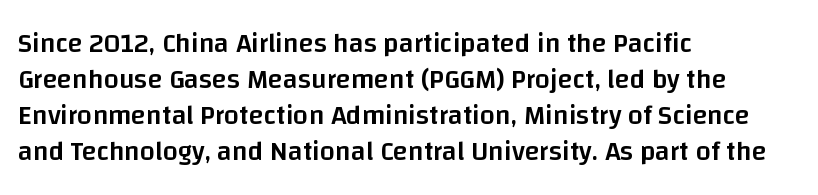
{"italic": "no", "bold": "semi", "underline": "no", "align": "left", "line_spacing": "normal", "line_spacing_ratio": 1.33, "letter_spacing": "normal", "letter_spacing_em": 0.0, "glyph_px": 27}
